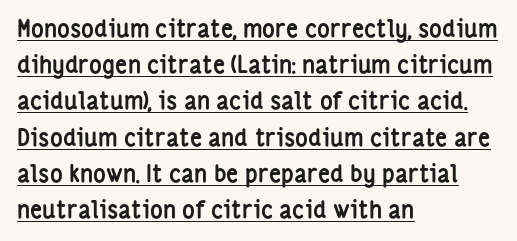
The image shows 24 px bold type, upright; set left-aligned, normal line spacing (1.51x), normal letter spacing, underlined.
